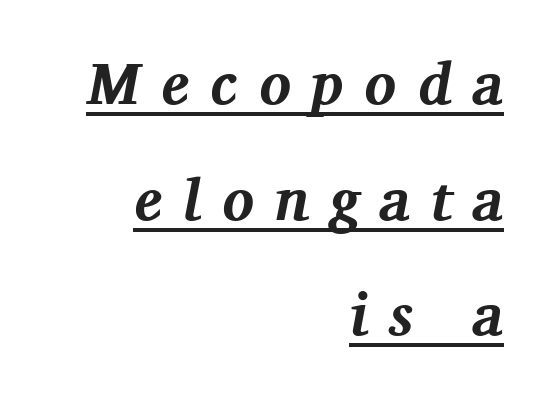
The image shows 59 px bold serif type, italic (leaning right); set right-aligned, loose line spacing (1.96x), unusually wide letter spacing (+0.35 em), underlined; medium stroke contrast and a medium x-height.
